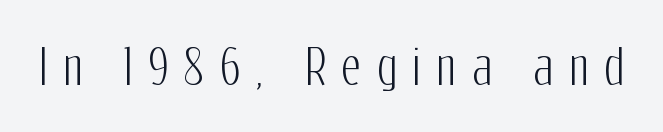
The image shows 47 px condensed sans-serif type, upright; set unusually wide letter spacing (+0.34 em), not underlined; low stroke contrast and a medium x-height.
